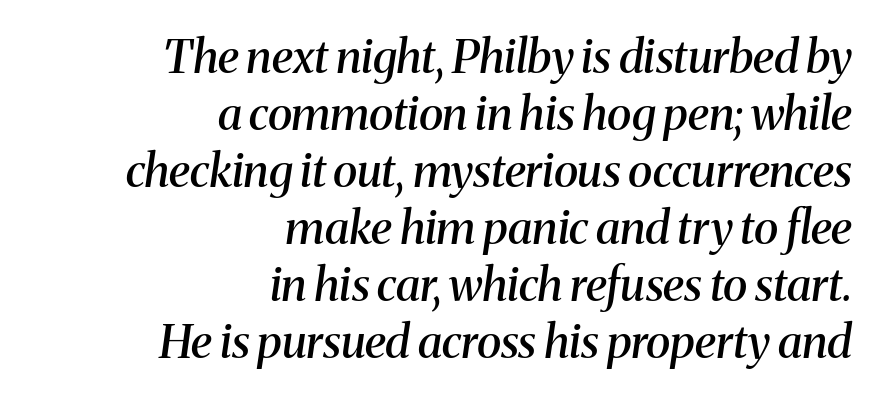
The image shows 46 px semibold serif type, italic (leaning right); set right-aligned, line spacing 1.24x, normal letter spacing, not underlined; medium stroke contrast and a medium x-height.
